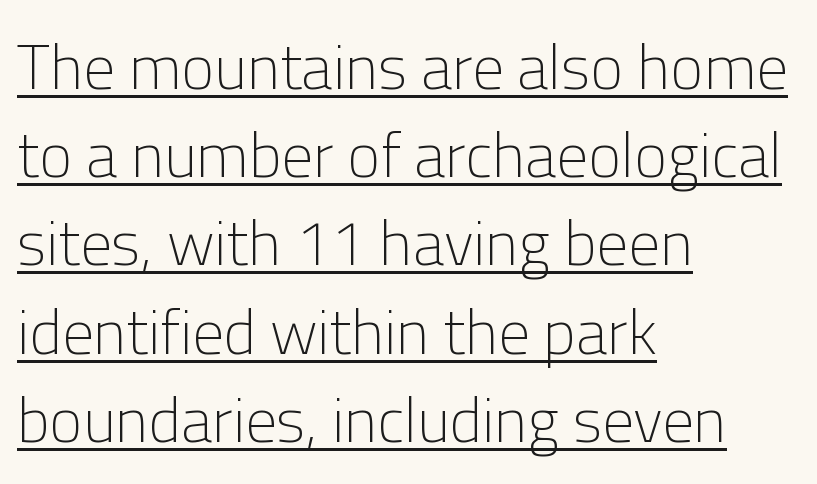
The image shows 63 px light sans-serif type, upright; set left-aligned, normal line spacing (1.4x), normal letter spacing, underlined; low stroke contrast and a medium x-height.
